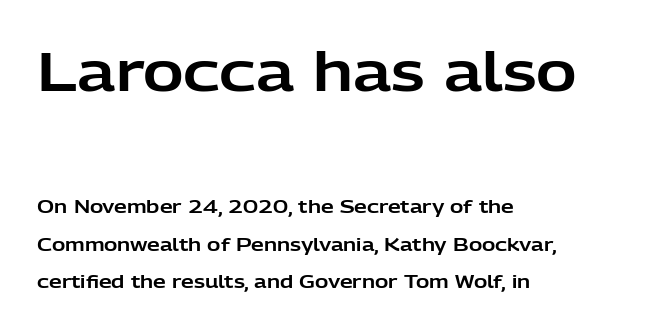
Q: Is the text italic (slanted)? A: No, it is upright.
Q: Is the typeface a serif or a sans-serif typeface? A: Sans-serif.
Q: Is the text underlined? A: No.
Q: How is the paragraph aligned? A: Left-aligned.
Q: Is the spacing between letters normal or unusually wide? A: Normal.
Q: Is the spacing between lines tight, normal or loose? A: Loose.
Q: Which block of text is set in a larger size, the first (top) or the second (bottom)? A: The first (top) one.
Q: Width (condensed, normal, or wide)? A: Normal.
Q: Stroke contrast? A: Low.
Q: x-height? A: Medium.
Q: Monospaced? A: No.
